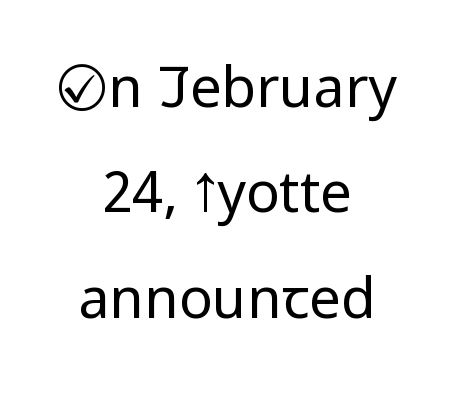
Q: Is the text bold? A: No.
Q: Is the text italic (slanted)? A: No, it is upright.
Q: Is the typeface a serif or a sans-serif typeface? A: Sans-serif.
Q: Is the text underlined? A: No.
Q: How is the paragraph aligned? A: Centered.
Q: Is the spacing between letters normal or unusually wide? A: Normal.
Q: Width (condensed, normal, or wide)? A: Condensed.
Q: Stroke contrast? A: Low.
Q: x-height? A: Large.
Q: Monospaced? A: No.
